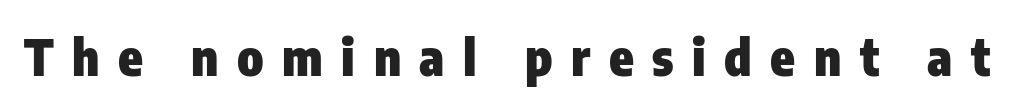
Lines of text with bare space underneath. Chunky letters — that's bold for sure. The typography opts for an upright posture over an oblique one. The face used here is proportionally spaced, like ordinary book or web type.
